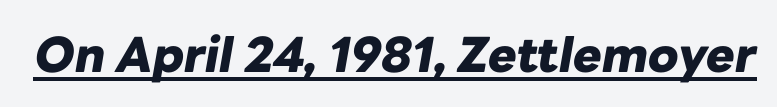
Underline: present. This sample uses plain, unmodified letter spacing. The passage shown is typed in a proportional face where columns would drift. On the weight axis this lands at bold, roughly 700. A typesetter would mark this as italic.
